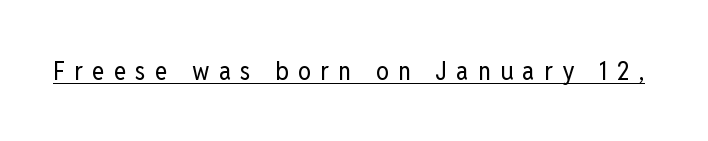
{"italic": "no", "bold": "no", "underline": "yes", "letter_spacing": "wide", "letter_spacing_em": 0.36, "glyph_px": 26}
